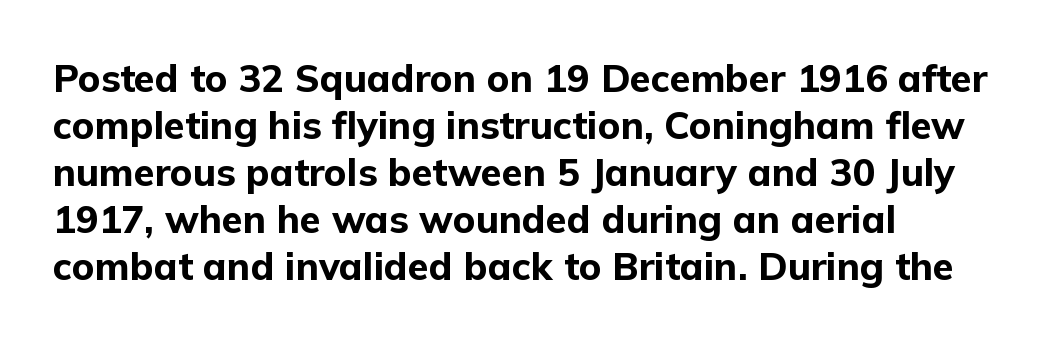
The image shows 38 px bold sans-serif type, upright; set left-aligned, line spacing 1.24x, normal letter spacing, not underlined; low stroke contrast and a medium x-height.
